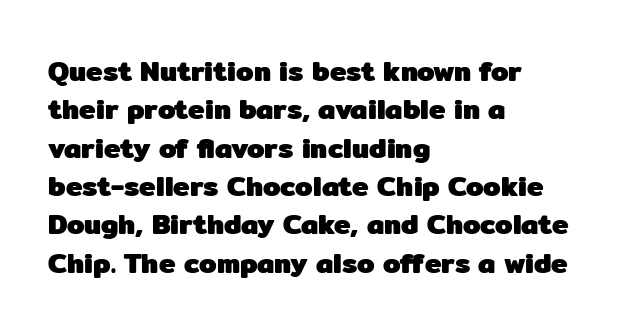
The image shows 28 px heavy sans-serif type, upright; set left-aligned, normal line spacing (1.37x), normal letter spacing, not underlined; low stroke contrast and a medium x-height.
